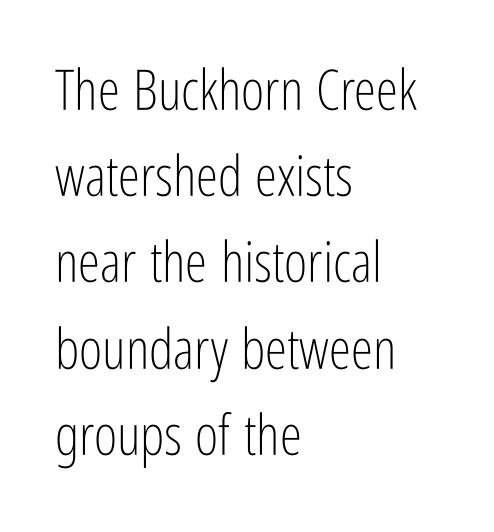
{"serif": "no", "italic": "no", "bold": "no", "weight": "light", "width": "condensed", "stroke_contrast": "low", "x_height": "medium", "monospaced": "no", "underline": "no", "align": "left", "line_spacing": "normal", "line_spacing_ratio": 1.54, "letter_spacing": "normal", "letter_spacing_em": 0.0, "glyph_px": 56}
